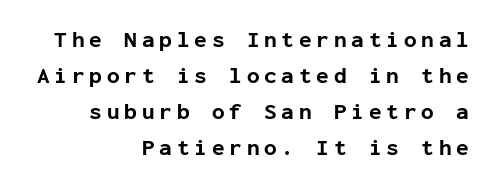
{"italic": "no", "bold": "yes", "underline": "no", "align": "right", "line_spacing": "normal", "line_spacing_ratio": 1.56, "letter_spacing": "wide", "letter_spacing_em": 0.21, "glyph_px": 23}
